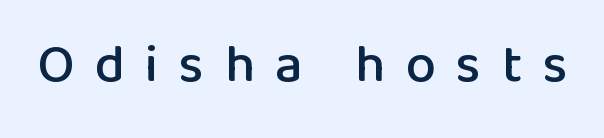
{"serif": "no", "italic": "no", "width": "normal", "stroke_contrast": "low", "x_height": "medium", "monospaced": "no", "underline": "no", "letter_spacing": "wide", "letter_spacing_em": 0.38, "glyph_px": 54}
